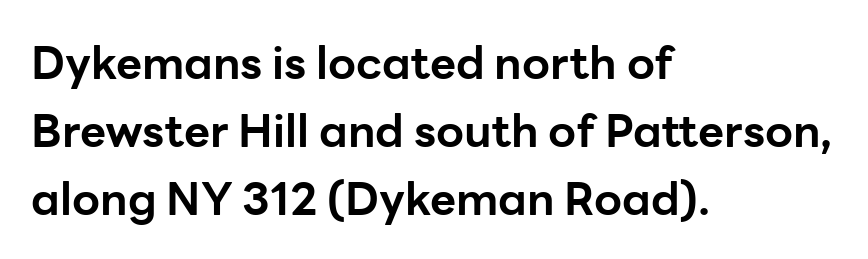
{"serif": "no", "italic": "no", "bold": "yes", "weight": "bold", "width": "normal", "stroke_contrast": "low", "x_height": "medium", "monospaced": "no", "underline": "no", "align": "left", "line_spacing": "normal", "line_spacing_ratio": 1.51, "letter_spacing": "normal", "letter_spacing_em": 0.0, "glyph_px": 45}
